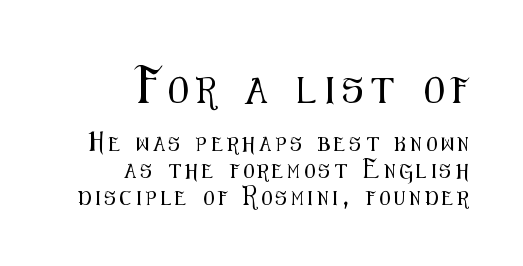
Between these two stacked blocks, the higher one wins on size. This sample uses an upright cut, with every glyph sitting square on the baseline. The area under the type is left untouched. A typesetter would call this heavily tracked-out type.
